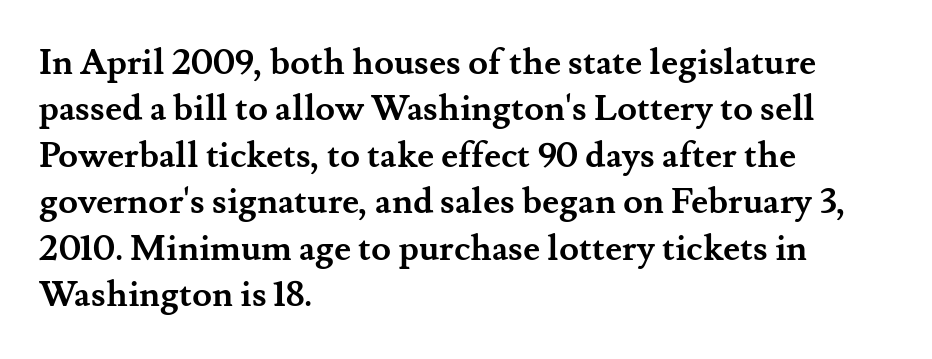
The image shows 36 px semibold serif type, upright; set left-aligned, normal line spacing (1.29x), normal letter spacing, not underlined; medium stroke contrast and a small x-height.
